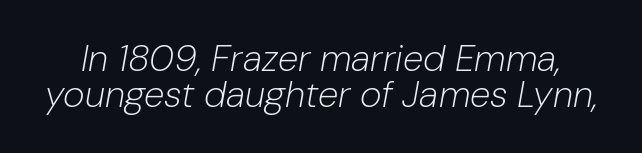
The letters advance in unequal steps, a hallmark of proportional type. This sample trades vertical openness for compactness between lines. The space beneath each line is pristine and unruled. Look at the tracking — it's just the regular setting, nothing added. Heaviness? Minimal to ordinary, like unemphasized prose.
